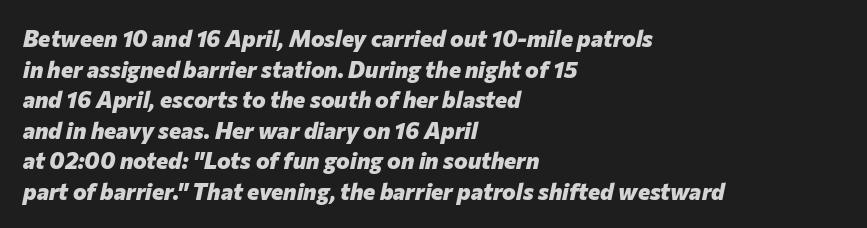
On the weight axis this lands at bold, roughly 700. These lines keep a tight, regular rhythm from letter to letter. It's the slanting kind of type. The space beneath each line is pristine and unruled. Vertically, the passage feels balanced, rows spaced as you'd expect. Horizontally, the lines are justified to the leading edge only.
